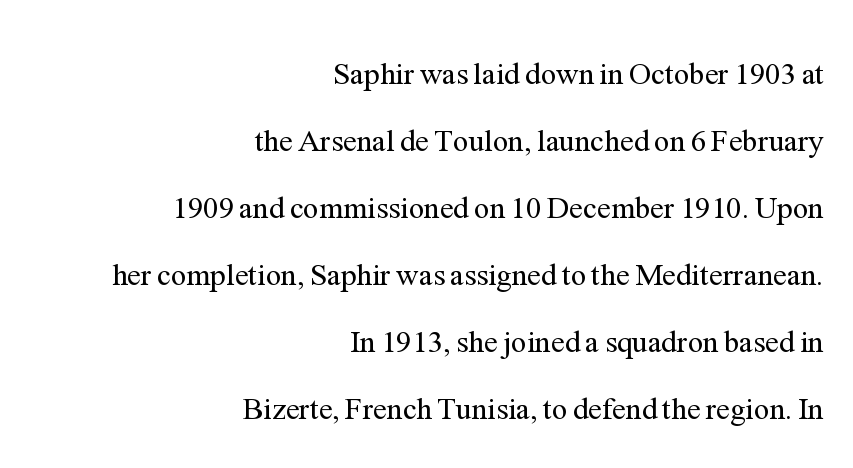
{"serif": "yes", "italic": "no", "bold": "no", "weight": "regular", "width": "normal", "stroke_contrast": "medium", "x_height": "medium", "monospaced": "no", "underline": "no", "align": "right", "line_spacing": "loose", "line_spacing_ratio": 2.16, "letter_spacing": "normal", "letter_spacing_em": 0.0, "glyph_px": 31}
